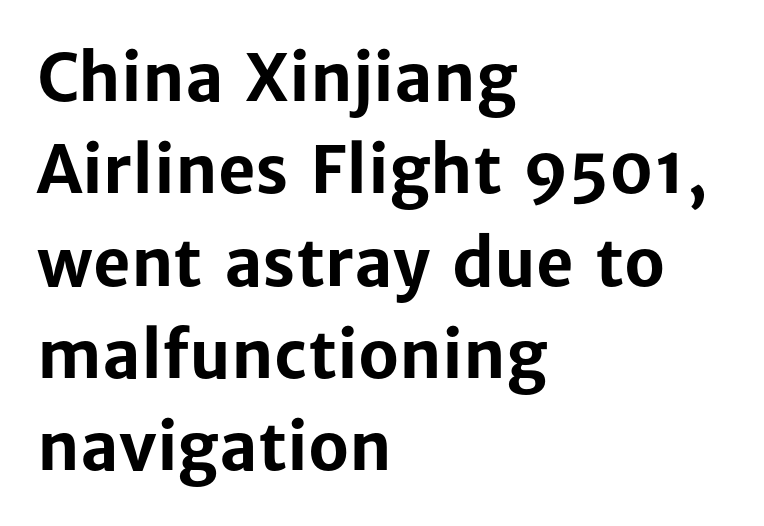
The image shows 65 px bold sans-serif type, upright; set left-aligned, normal line spacing (1.42x), normal letter spacing, not underlined; low stroke contrast and a medium x-height.
